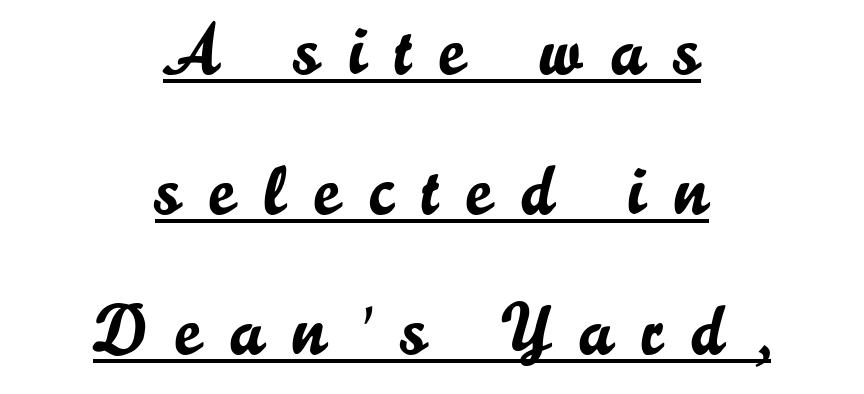
{"serif": "no", "width": "normal", "stroke_contrast": "low", "x_height": "small", "monospaced": "no", "underline": "yes", "align": "center", "line_spacing": "loose", "line_spacing_ratio": 1.97, "letter_spacing": "wide", "letter_spacing_em": 0.4, "glyph_px": 71}
